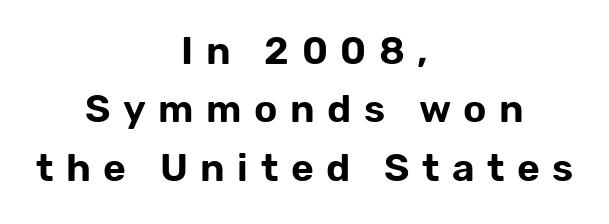
Is there any slant? The stems are plumb. The rendering uses a moderate line-height, typical for paragraphs. The zone under the glyphs is completely vacant. The passage shown is typed in a proportional face where columns would drift.
